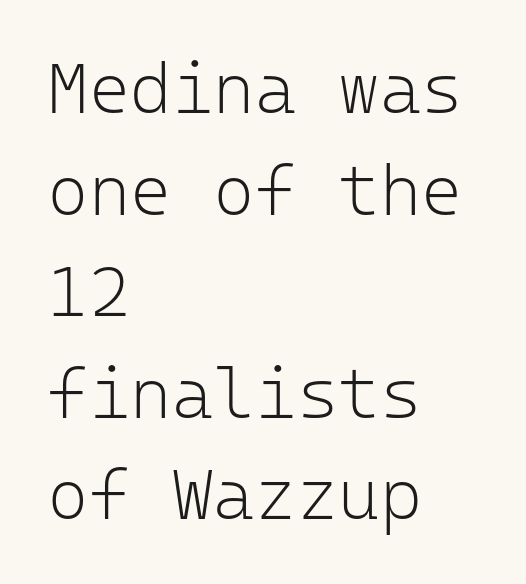
{"serif": "no", "italic": "no", "bold": "no", "weight": "light", "width": "normal", "stroke_contrast": "low", "x_height": "medium", "monospaced": "yes", "underline": "no", "align": "left", "line_spacing": "normal", "line_spacing_ratio": 1.43, "letter_spacing": "normal", "letter_spacing_em": 0.0, "glyph_px": 71}
